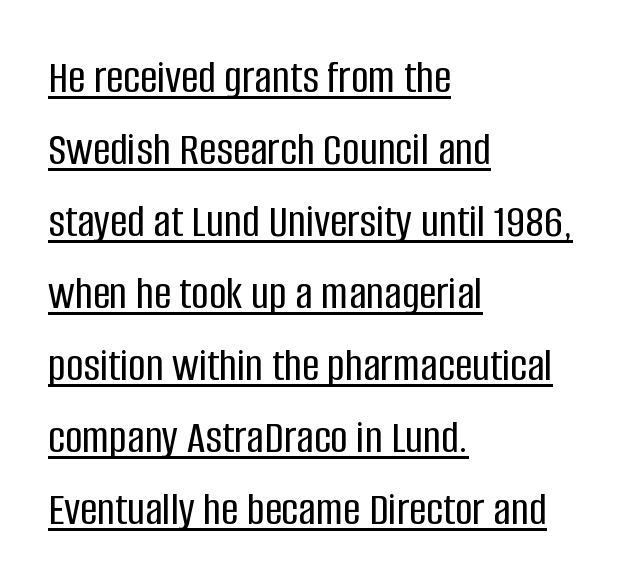
Q: Is the text italic (slanted)? A: No, it is upright.
Q: Is the typeface a serif or a sans-serif typeface? A: Sans-serif.
Q: Is the text underlined? A: Yes.
Q: How is the paragraph aligned? A: Left-aligned.
Q: Is the spacing between letters normal or unusually wide? A: Normal.
Q: Is the spacing between lines tight, normal or loose? A: Normal.
Q: Width (condensed, normal, or wide)? A: Condensed.
Q: Stroke contrast? A: Low.
Q: x-height? A: Large.
Q: Monospaced? A: No.
